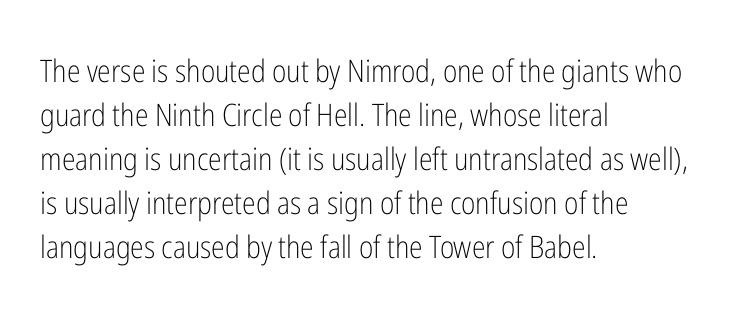
{"serif": "no", "italic": "no", "bold": "no", "weight": "light", "width": "condensed", "stroke_contrast": "low", "x_height": "medium", "monospaced": "no", "underline": "no", "align": "left", "line_spacing": "normal", "line_spacing_ratio": 1.42, "letter_spacing": "normal", "letter_spacing_em": 0.0, "glyph_px": 31}
